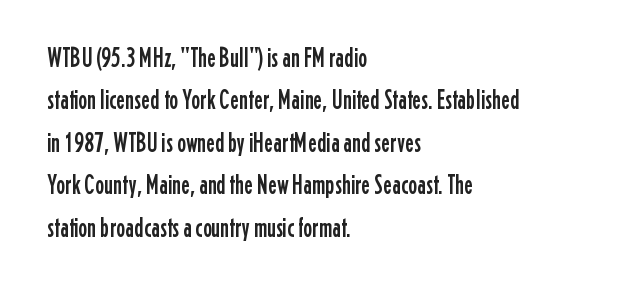
Q: Is the text italic (slanted)? A: No, it is upright.
Q: Is the text underlined? A: No.
Q: How is the paragraph aligned? A: Left-aligned.
Q: Is the spacing between letters normal or unusually wide? A: Normal.
Q: Is the spacing between lines tight, normal or loose? A: Normal.
